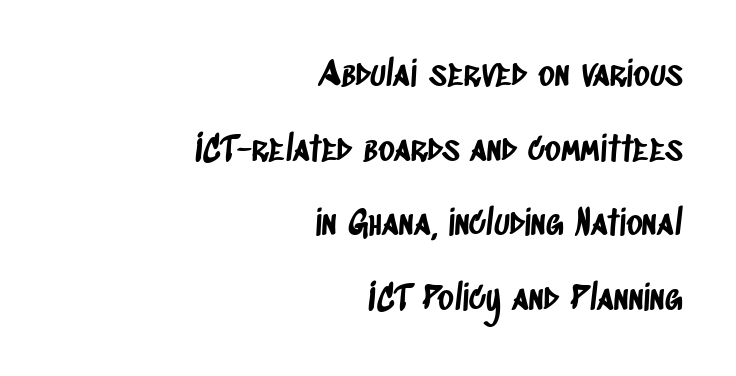
The image shows 35 px condensed sans-serif type; set right-aligned, loose line spacing (2.13x), normal letter spacing, not underlined; low stroke contrast and a large x-height.
